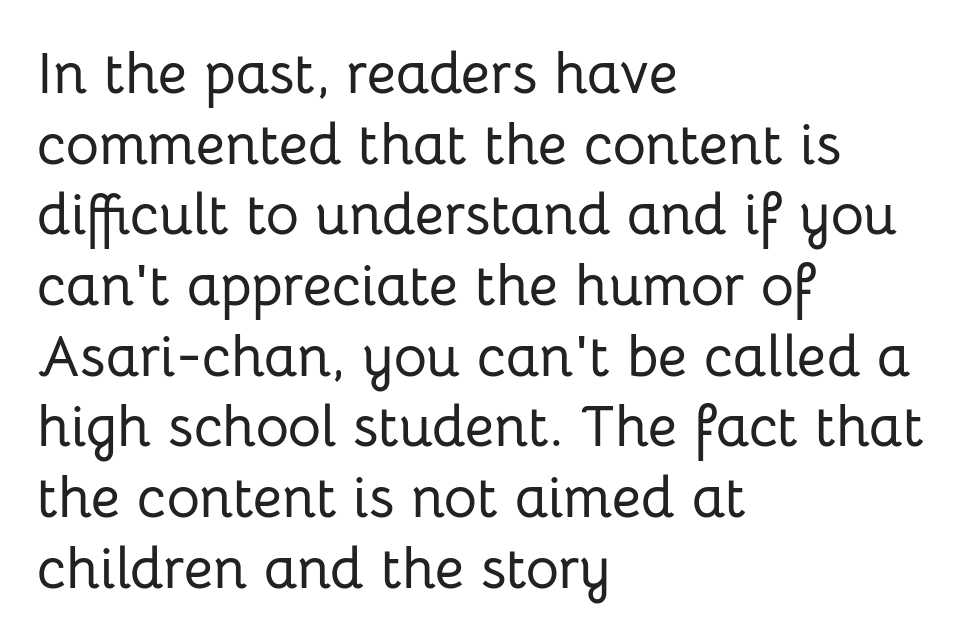
The image shows 57 px sans-serif type, upright; set left-aligned, line spacing 1.24x, normal letter spacing, not underlined; low stroke contrast and a medium x-height.
